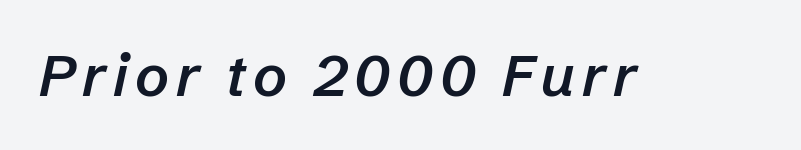
The image shows 58 px semibold type, italic (leaning right); set not underlined; low stroke contrast and a medium x-height.
